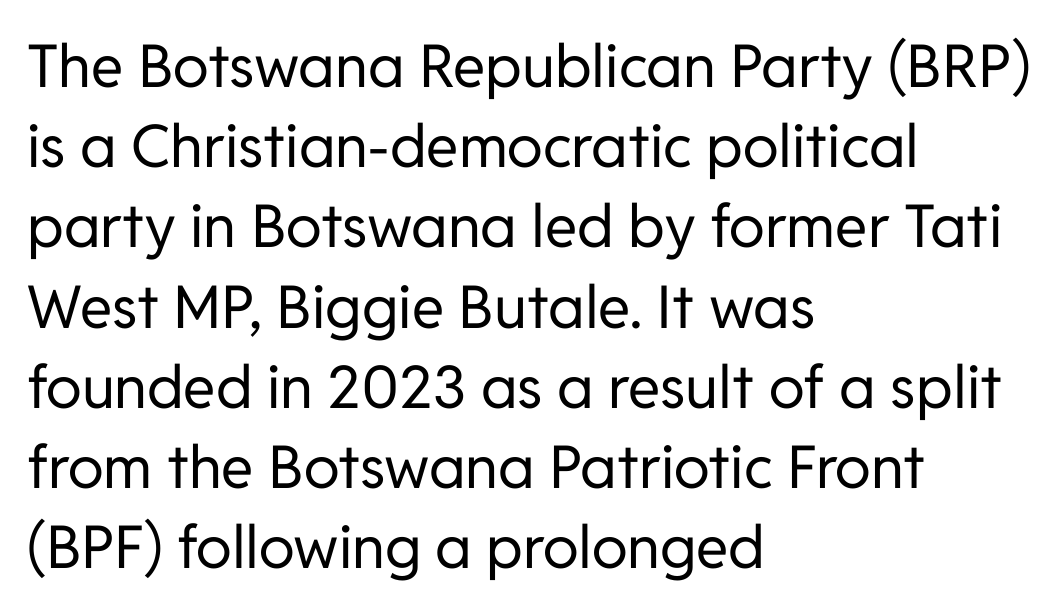
{"serif": "no", "italic": "no", "bold": "no", "weight": "regular", "width": "normal", "stroke_contrast": "low", "x_height": "medium", "monospaced": "no", "underline": "no", "align": "left", "line_spacing": "normal", "line_spacing_ratio": 1.36, "letter_spacing": "normal", "letter_spacing_em": 0.0, "glyph_px": 59}
